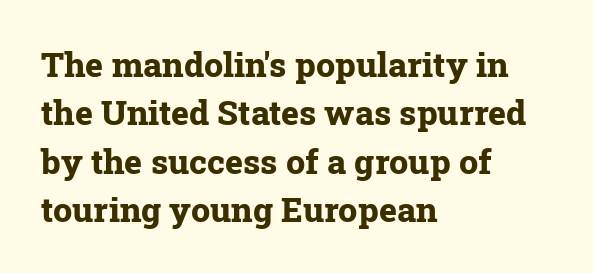
Typesetter's note: full bold, strokes at maximum text heaviness. The glyphs in this specimen are seriffed. Varying glyph widths throughout — classic text-font behaviour. Posture: straight, roman, zero tilt. Nobody drew a line under any word here.
